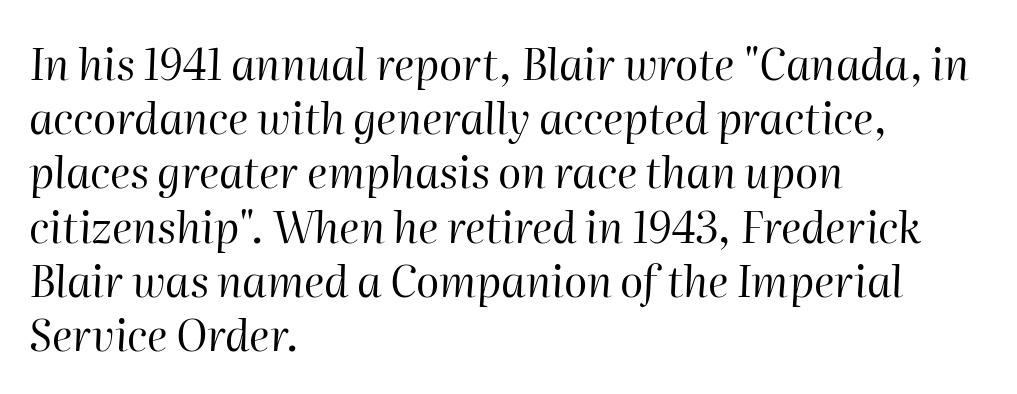
The image shows 43 px regular-weight type, italic (leaning right); set left-aligned, normal line spacing (1.26x), normal letter spacing, not underlined; high stroke contrast and a medium x-height.
